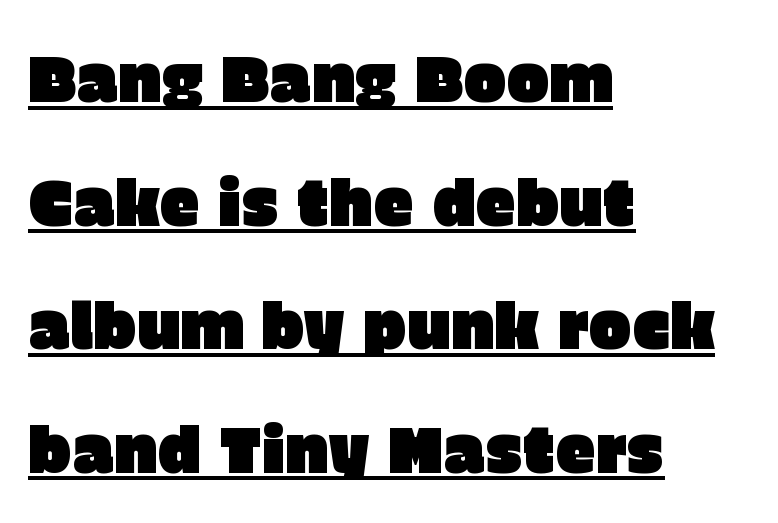
The image shows 64 px sans-serif type, upright; set left-aligned, loose line spacing (1.93x), normal letter spacing, underlined; low stroke contrast and a large x-height.
